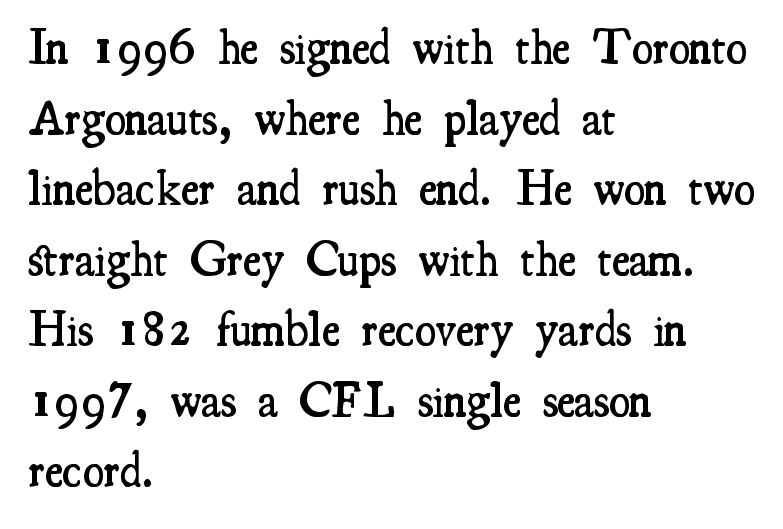
{"serif": "yes", "italic": "no", "bold": "semi", "weight": "semibold", "width": "condensed", "stroke_contrast": "medium", "x_height": "small", "monospaced": "no", "underline": "no", "align": "left", "line_spacing": "normal", "line_spacing_ratio": 1.47, "letter_spacing": "normal", "letter_spacing_em": 0.0, "glyph_px": 48}
